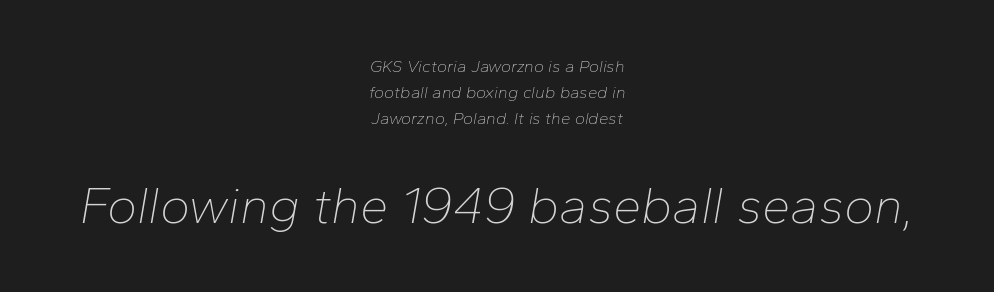
{"italic": "yes", "lean": "right", "slant_degrees": 10, "bold": "no", "weight": "thin", "width": "normal", "stroke_contrast": "low", "x_height": "medium", "monospaced": "no", "underline": "no", "align": "center", "line_spacing": "normal", "line_spacing_ratio": 1.54, "letter_spacing": "normal", "letter_spacing_em": 0.0, "larger_block": "second", "size_ratio": 3.0, "glyph_px": 51}
